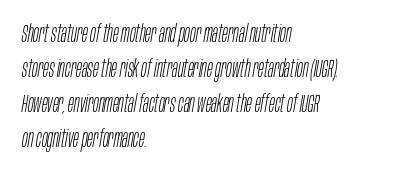
Q: Is the text bold? A: No.
Q: Is the text italic (slanted)? A: Yes, it leans right by about 10 degrees.
Q: Is the text underlined? A: No.
Q: How is the paragraph aligned? A: Left-aligned.
Q: Is the spacing between letters normal or unusually wide? A: Normal.
Q: Is the spacing between lines tight, normal or loose? A: Normal.
